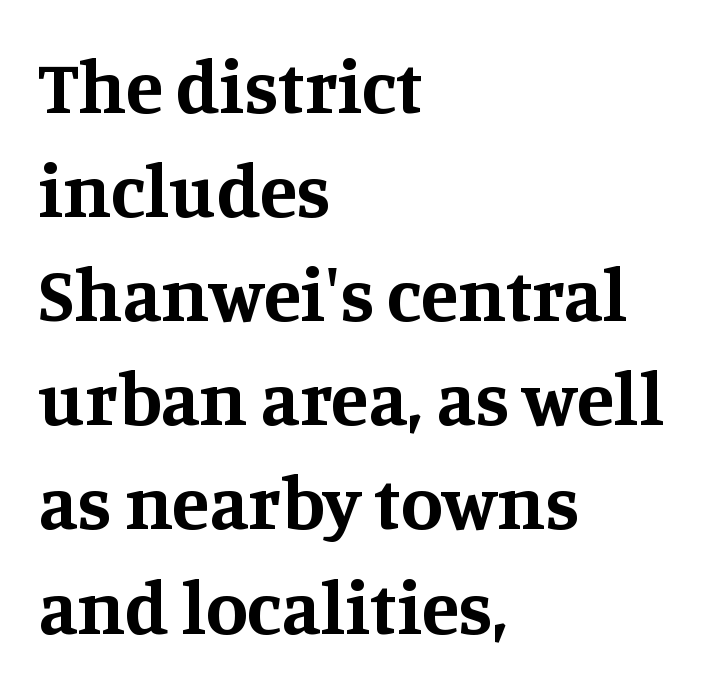
Only glyphs here, with clear space below each row. In terms of leading, this rendering sits right in the middle. The rendering keeps characters at their native spacing. The lettering stays uniformly vertical, giving the passage a roman look. Its strokes are broad and dark, the hallmark of bold type. Letterform terminals end in serifs throughout the passage.
